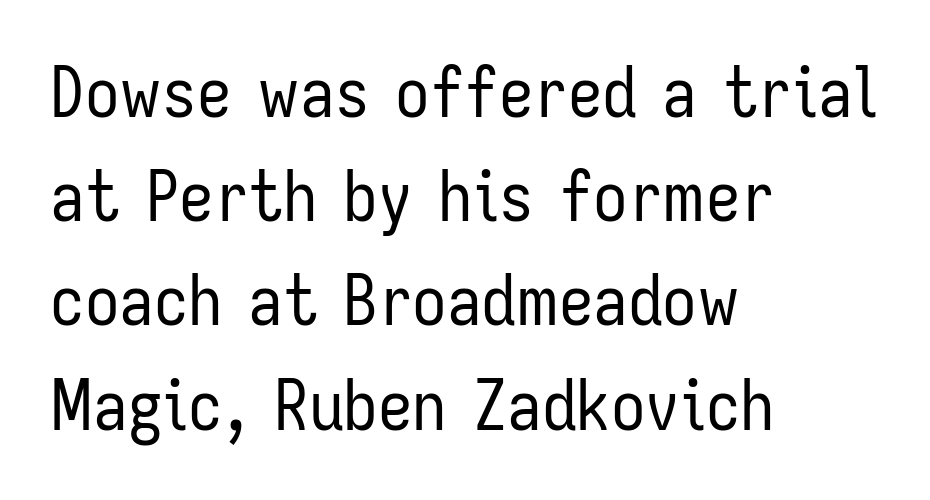
Q: Is the text bold? A: No.
Q: Is the text italic (slanted)? A: No, it is upright.
Q: Is the typeface a serif or a sans-serif typeface? A: Sans-serif.
Q: Is the text underlined? A: No.
Q: How is the paragraph aligned? A: Left-aligned.
Q: Is the spacing between letters normal or unusually wide? A: Normal.
Q: Is the spacing between lines tight, normal or loose? A: Normal.
Q: Width (condensed, normal, or wide)? A: Condensed.
Q: Stroke contrast? A: Low.
Q: x-height? A: Medium.
Q: Monospaced? A: No.
